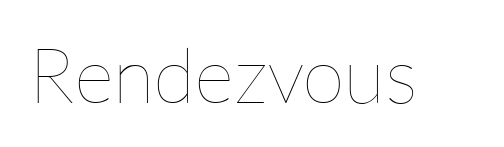
Descenders are the only things crossing below the line. Words appear dense and cohesive because spacing is normal. Every character sits straight up, as roman type does. Weight: not bold — regular or lighter. You could not count columns in this text — the font is proportionally spaced.
